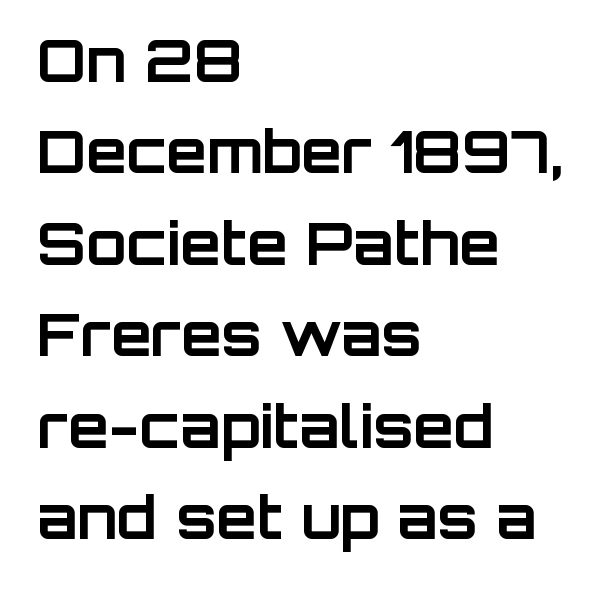
Nope, not italic — everything's standing straight. Does the weight exceed regular? Yes, all the way to bold. A student would call this left alignment; a typographer would say flush left, rag right. The face used here is proportionally spaced, like ordinary book or web type. The text was rendered using a sans face with plain stroke endings.
